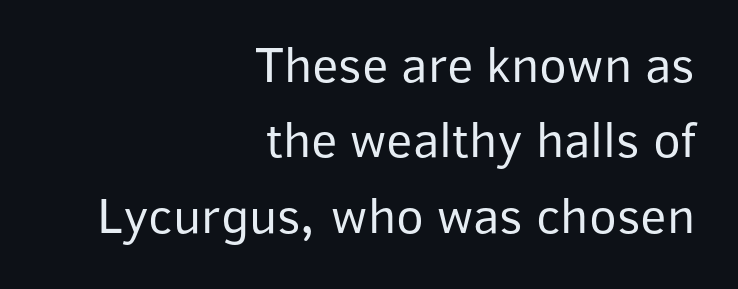
The image shows 51 px regular-weight sans-serif type, upright; set right-aligned, normal line spacing (1.48x), normal letter spacing, not underlined; low stroke contrast and a medium x-height.
